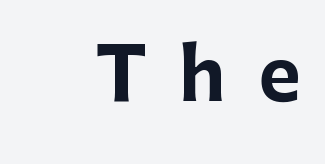
Q: Is the text bold? A: Yes.
Q: Is the text italic (slanted)? A: No, it is upright.
Q: Is the typeface a serif or a sans-serif typeface? A: Sans-serif.
Q: Is the text underlined? A: No.
Q: How is the paragraph aligned? A: Right-aligned.
Q: Is the spacing between letters normal or unusually wide? A: Unusually wide.
Q: Width (condensed, normal, or wide)? A: Normal.
Q: Stroke contrast? A: Low.
Q: x-height? A: Medium.
Q: Monospaced? A: No.
